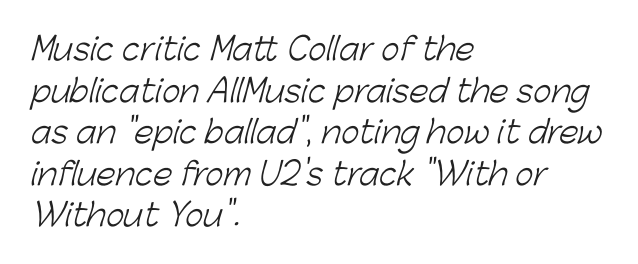
{"serif": "no", "bold": "no", "weight": "light", "width": "normal", "stroke_contrast": "low", "x_height": "medium", "monospaced": "no", "underline": "no", "align": "left", "line_spacing": "normal", "line_spacing_ratio": 1.34, "letter_spacing": "normal", "letter_spacing_em": 0.0, "glyph_px": 31}
